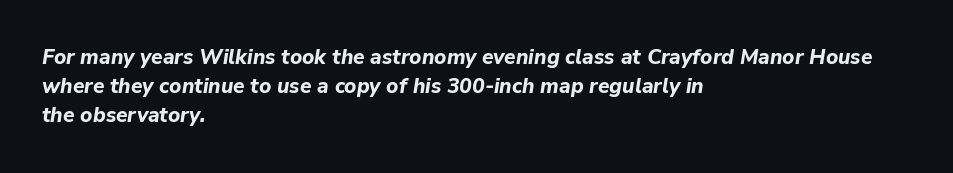
{"italic": "yes", "lean": "right", "slant_degrees": 9, "bold": "yes", "underline": "no", "align": "left", "line_spacing": "normal", "line_spacing_ratio": 1.39, "letter_spacing": "normal", "letter_spacing_em": 0.0, "glyph_px": 21}
